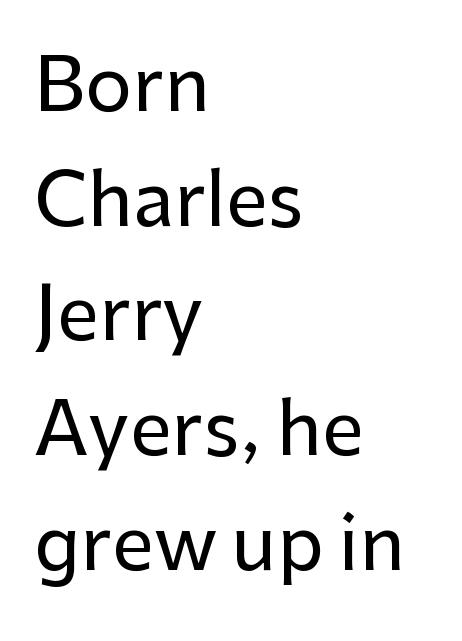
{"serif": "no", "italic": "no", "width": "normal", "stroke_contrast": "low", "x_height": "medium", "monospaced": "no", "underline": "no", "align": "left", "line_spacing": "normal", "line_spacing_ratio": 1.55, "letter_spacing": "normal", "letter_spacing_em": 0.0, "glyph_px": 74}
